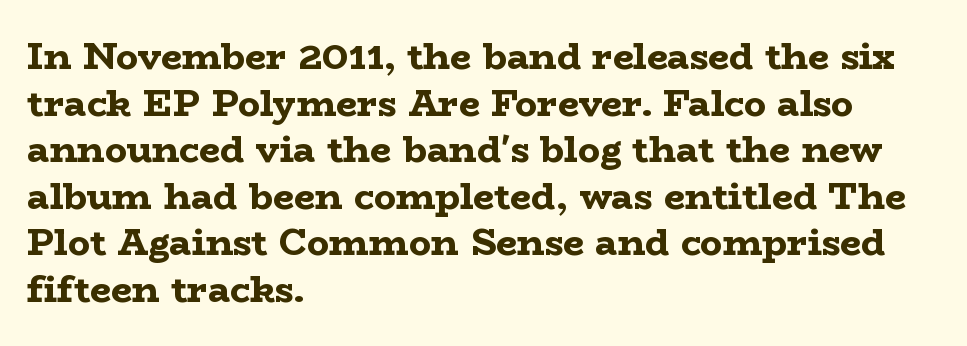
Weight check: bold — yes, fully. Old-style or modern, the face here clearly has serifs. Upright lettering throughout. The horizontal fit of the characters is conventional and even.
